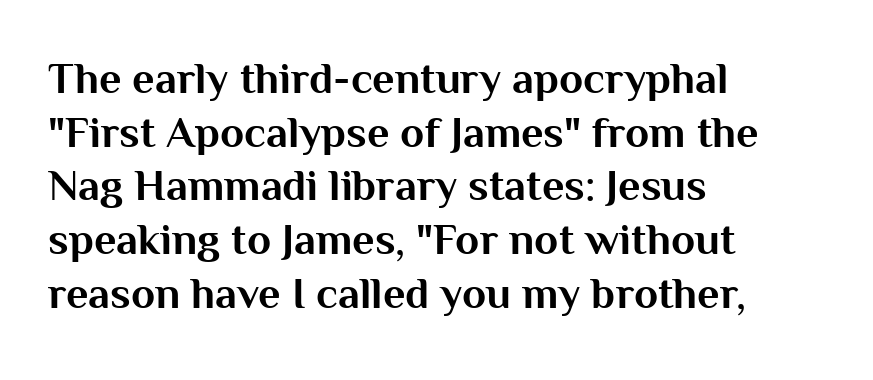
{"serif": "no", "italic": "no", "bold": "yes", "weight": "bold", "width": "normal", "stroke_contrast": "medium", "x_height": "medium", "monospaced": "no", "underline": "no", "align": "left", "line_spacing_ratio": 1.22, "letter_spacing": "normal", "letter_spacing_em": 0.0, "glyph_px": 44}
